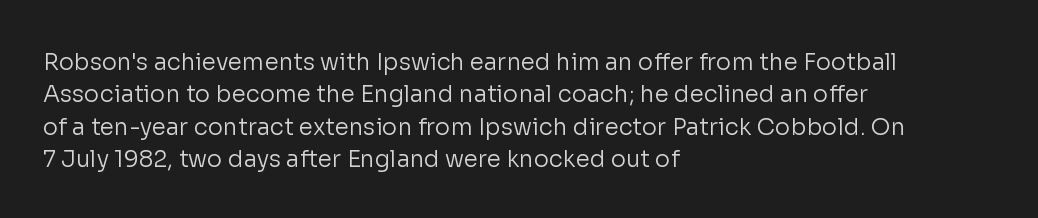
{"italic": "no", "bold": "no", "underline": "no", "align": "left", "line_spacing": "normal", "line_spacing_ratio": 1.41, "letter_spacing": "normal", "letter_spacing_em": 0.0, "glyph_px": 23}
